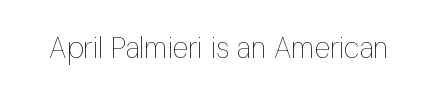
The image shows 29 px thin, condensed type, upright; set normal letter spacing, not underlined; low stroke contrast and a medium x-height.
